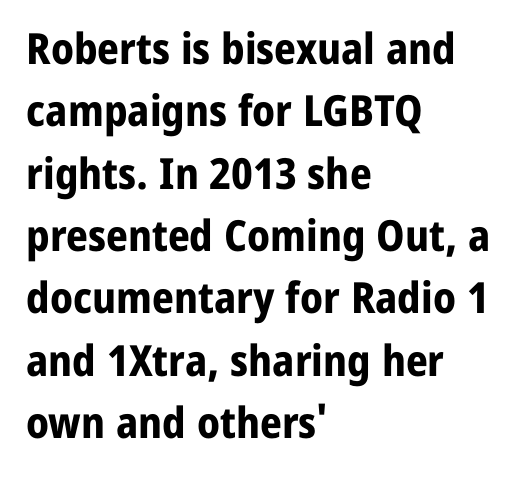
{"serif": "no", "italic": "no", "bold": "yes", "weight": "bold", "width": "normal", "stroke_contrast": "low", "x_height": "medium", "monospaced": "no", "underline": "no", "align": "left", "line_spacing": "normal", "line_spacing_ratio": 1.45, "letter_spacing": "normal", "letter_spacing_em": 0.0, "glyph_px": 43}
